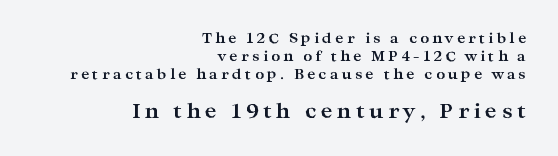
{"italic": "no", "bold": "yes", "underline": "no", "align": "right", "line_spacing": "normal", "line_spacing_ratio": 1.29, "letter_spacing": "wide", "letter_spacing_em": 0.23, "larger_block": "second", "size_ratio": 1.43, "glyph_px": 20}
